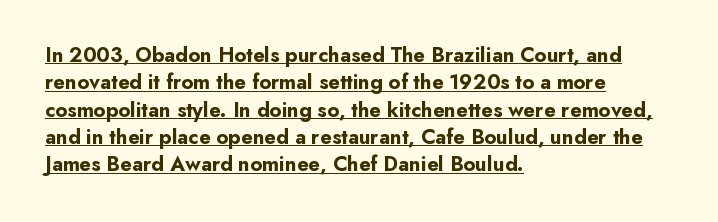
Line beginnings align vertically; line endings do not. Words appear dense and cohesive because spacing is normal. These lines sit exactly where default settings would place them. Weight: bold. A roman cut, with each character standing at attention. The glyphs are accompanied by a horizontal stroke just below them.
